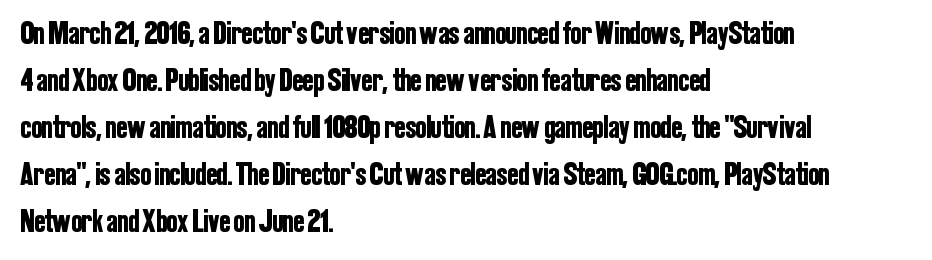
Q: Is the text italic (slanted)? A: No, it is upright.
Q: Is the typeface a serif or a sans-serif typeface? A: Sans-serif.
Q: Is the text underlined? A: No.
Q: How is the paragraph aligned? A: Left-aligned.
Q: Is the spacing between letters normal or unusually wide? A: Normal.
Q: Is the spacing between lines tight, normal or loose? A: Normal.
Q: Width (condensed, normal, or wide)? A: Condensed.
Q: Stroke contrast? A: Low.
Q: x-height? A: Medium.
Q: Monospaced? A: No.
